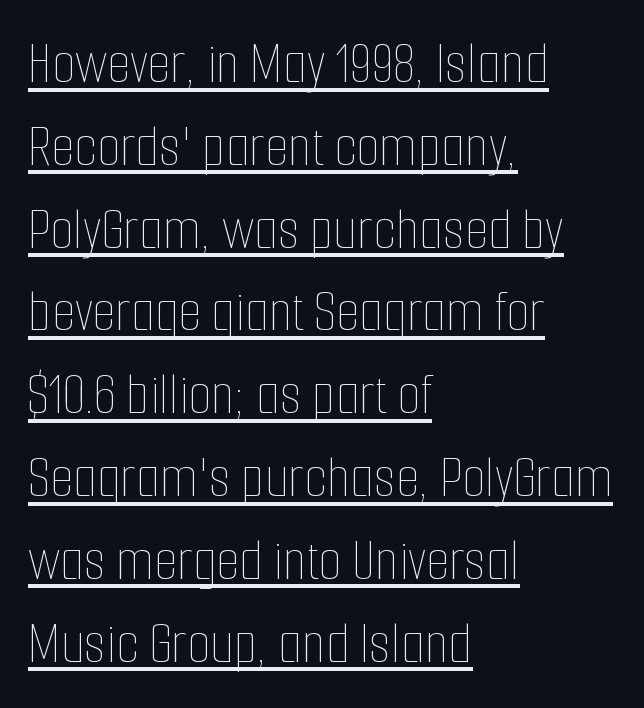
{"italic": "no", "bold": "no", "weight": "thin", "width": "condensed", "stroke_contrast": "low", "x_height": "medium", "monospaced": "no", "underline": "yes", "align": "left", "line_spacing": "normal", "line_spacing_ratio": 1.38, "letter_spacing": "normal", "letter_spacing_em": 0.0, "glyph_px": 60}
